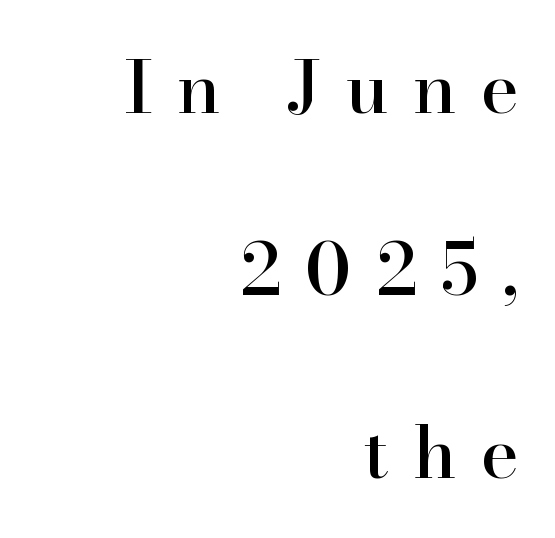
Q: Is the text italic (slanted)? A: No, it is upright.
Q: Is the typeface a serif or a sans-serif typeface? A: Serif.
Q: Is the text underlined? A: No.
Q: How is the paragraph aligned? A: Right-aligned.
Q: Is the spacing between letters normal or unusually wide? A: Unusually wide.
Q: Is the spacing between lines tight, normal or loose? A: Loose.
Q: Width (condensed, normal, or wide)? A: Normal.
Q: Stroke contrast? A: High.
Q: x-height? A: Small.
Q: Monospaced? A: No.
